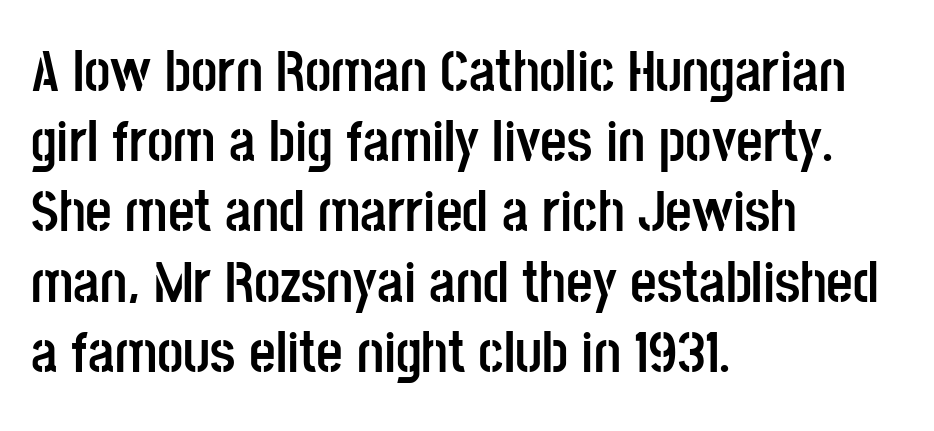
The image shows 58 px semibold, condensed sans-serif type, upright; set left-aligned, line spacing 1.21x, normal letter spacing, not underlined; low stroke contrast and a large x-height.
